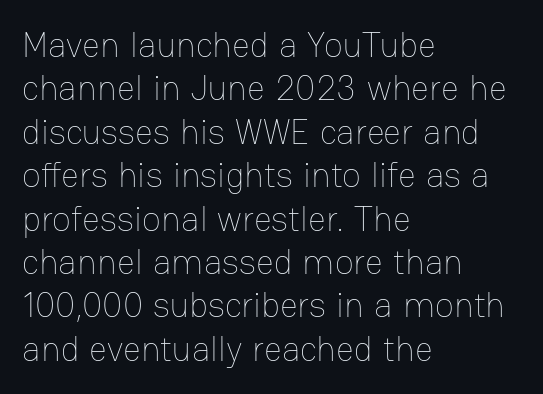
{"italic": "no", "bold": "no", "weight": "thin", "width": "normal", "stroke_contrast": "low", "x_height": "medium", "monospaced": "no", "underline": "no", "align": "left", "line_spacing_ratio": 1.24, "letter_spacing": "normal", "letter_spacing_em": 0.0, "glyph_px": 35}
